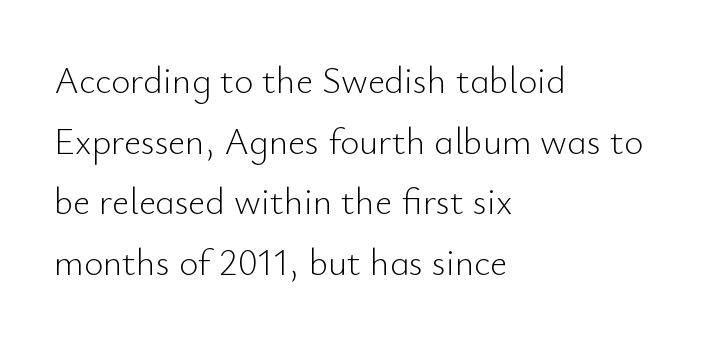
{"serif": "no", "italic": "no", "bold": "no", "weight": "light", "width": "normal", "stroke_contrast": "low", "x_height": "small", "monospaced": "no", "underline": "no", "align": "left", "line_spacing": "normal", "line_spacing_ratio": 1.64, "letter_spacing": "normal", "letter_spacing_em": 0.0, "glyph_px": 37}
